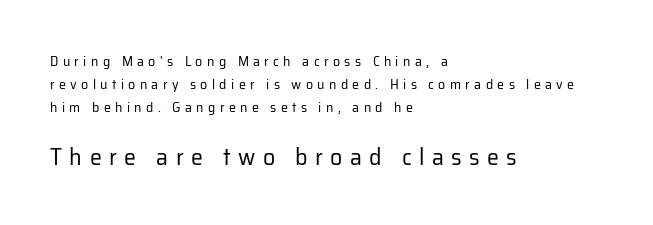
The image shows 24 px text type, upright; set left-aligned, normal line spacing (1.65x), unusually wide letter spacing (+0.31 em), not underlined; the second (bottom) block is 1.71x larger.
